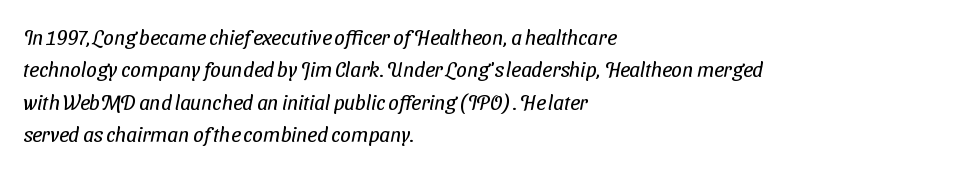
Check under the words: just untouched page. In terms of letterspacing, this is plain default setting. On a weight scale, this lands at 450 or below. The lines in this sample share a left origin and differ only in where they stop.
